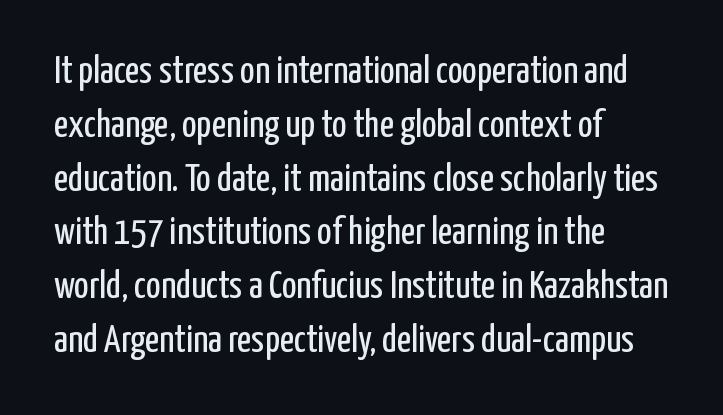
Examine the stroke ends and you'll find no serifs. These lines keep a tight, regular rhythm from letter to letter. The typeface has the unassuming heft of standard copy or less. This sample keeps an unexceptional amount of space between lines. Underlining? Definitely not there. A typesetter would call this proportional, since set widths differ per character.
